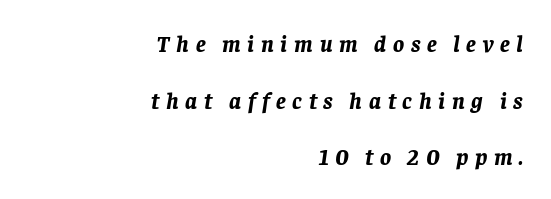
Q: Is the text bold? A: Yes.
Q: Is the text italic (slanted)? A: Yes, it leans right by about 8 degrees.
Q: Is the text underlined? A: No.
Q: How is the paragraph aligned? A: Right-aligned.
Q: Is the spacing between letters normal or unusually wide? A: Unusually wide.
Q: Is the spacing between lines tight, normal or loose? A: Loose.
